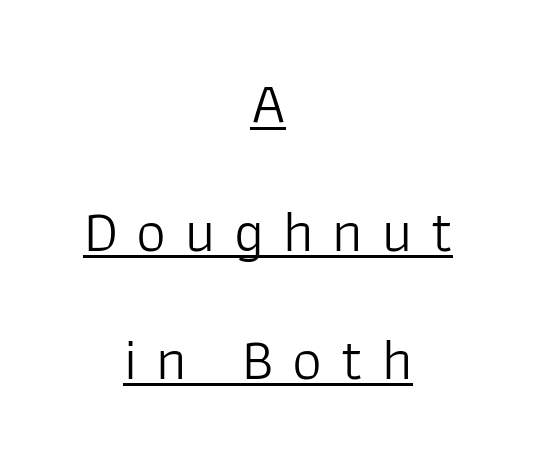
The image shows 59 px light sans-serif type, upright; set centered, loose line spacing (2.17x), unusually wide letter spacing (+0.32 em), underlined; low stroke contrast and a medium x-height.
